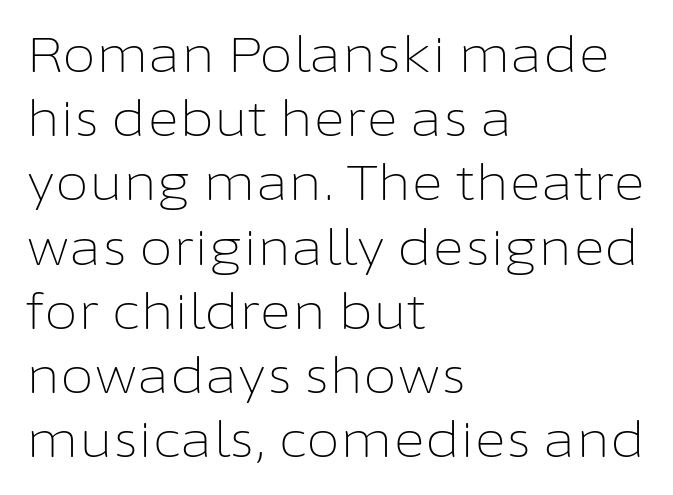
Stroke terminals: plain, sans-serif. Designer's note — italics off, roman on. Heft: none added — not bold. A typesetter would call this proportional, since set widths differ per character. The compositor pushed each line to the left boundary.
